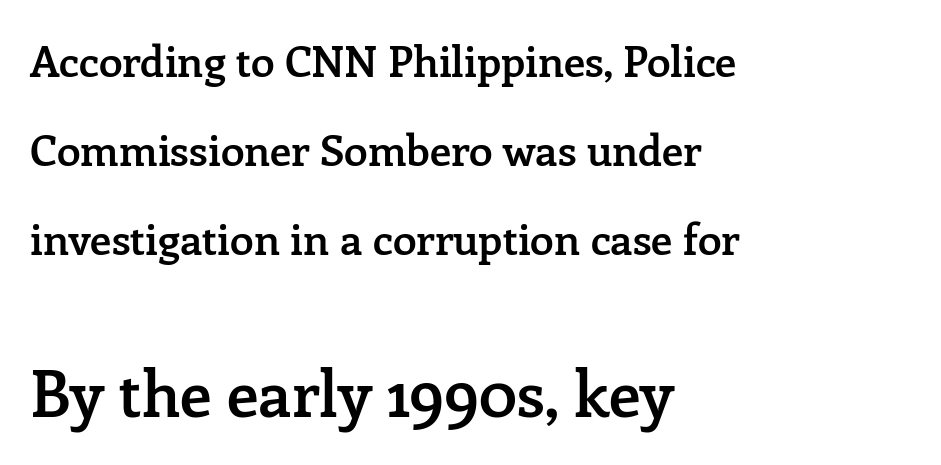
{"serif": "yes", "italic": "no", "bold": "semi", "weight": "semibold", "width": "normal", "stroke_contrast": "low", "x_height": "medium", "monospaced": "no", "underline": "no", "align": "left", "line_spacing": "loose", "line_spacing_ratio": 2.07, "letter_spacing": "normal", "letter_spacing_em": 0.0, "larger_block": "second", "size_ratio": 1.49, "glyph_px": 64}
